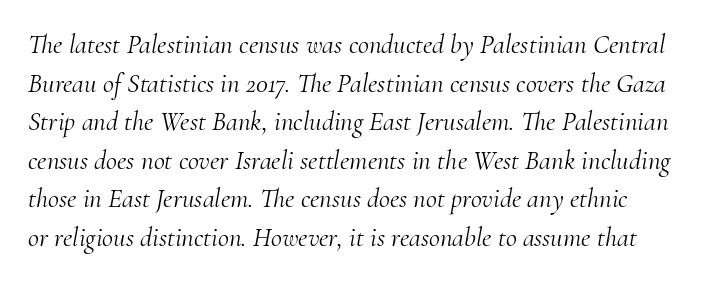
The image shows 27 px text type, italic (leaning right); set normal line spacing (1.43x), normal letter spacing, not underlined.
